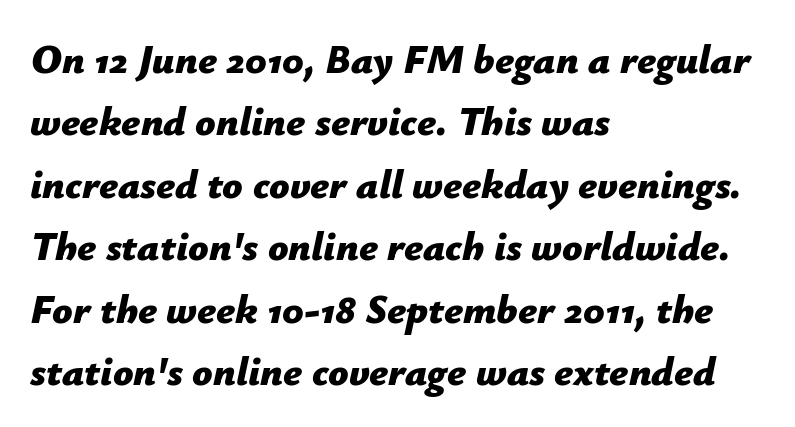
Line spacing here is normal. The ragged edge is on the right, which tells us the setting is flush left. The rendering applies a slant to the glyphs. Descenders are the only things crossing below the line. This sample uses plain, unmodified letter spacing.
